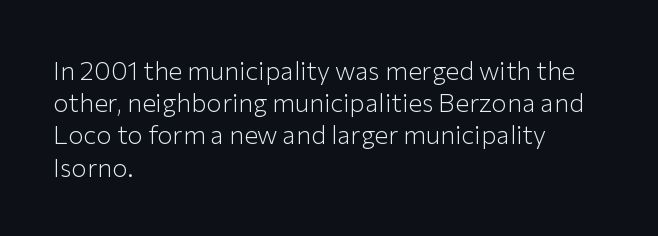
No letter is thick-stroked: the sample isn't bold. The lettering stays uniformly vertical, giving the passage a roman look. This sample uses plain, unmodified letter spacing. These lines stack with their left ends in a neat column. The gap between lines stays unmarked.
